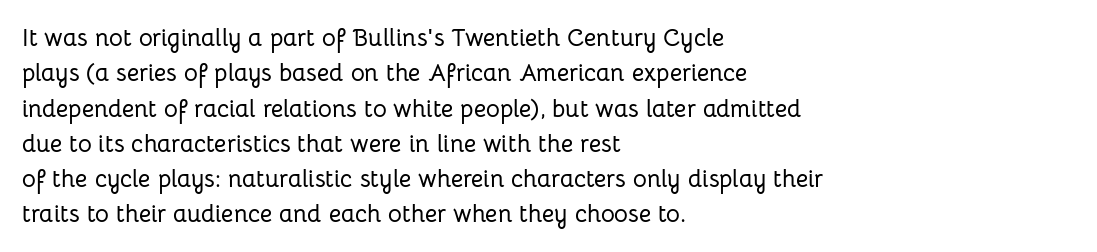
The passage shown stacks its lines at a standard gap. No extra tracking has been applied to these lines. Compared with a centered layout, this one pins lines to the left instead. The area under the type is left untouched. When letters stand straight like this, we call the style roman or upright.
